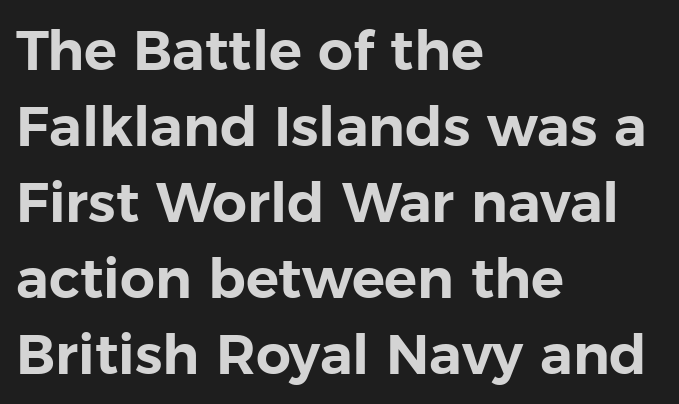
{"serif": "no", "italic": "no", "width": "normal", "stroke_contrast": "low", "x_height": "medium", "monospaced": "no", "underline": "no", "align": "left", "line_spacing": "normal", "line_spacing_ratio": 1.38, "letter_spacing": "normal", "letter_spacing_em": 0.0, "glyph_px": 55}
